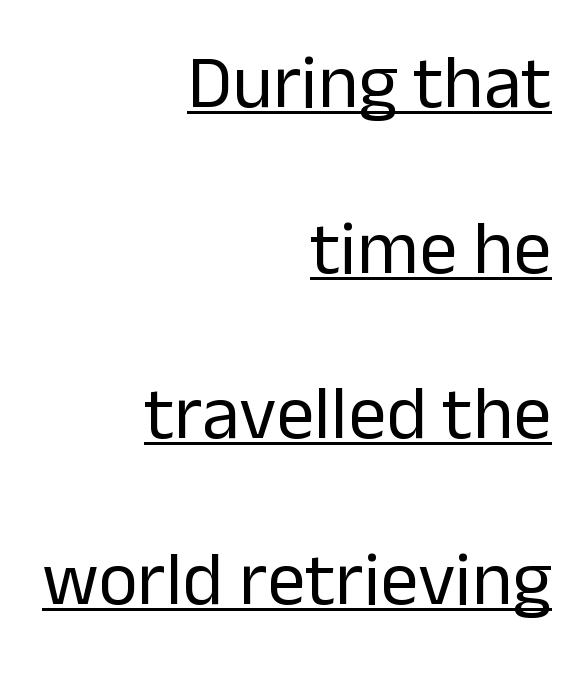
The image shows 76 px regular-weight sans-serif type, upright; set right-aligned, loose line spacing (2.18x), normal letter spacing, underlined; low stroke contrast and a medium x-height.
